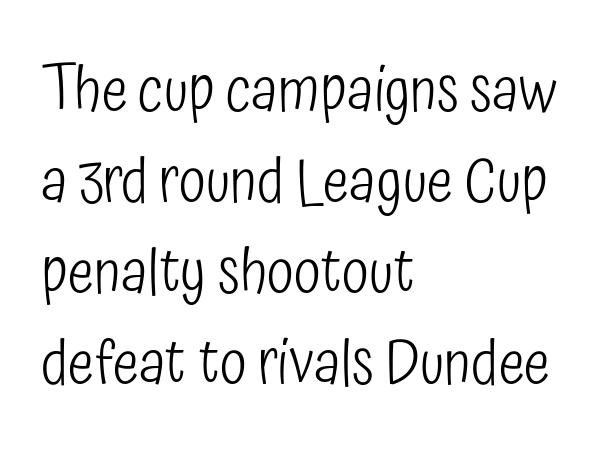
{"serif": "no", "italic": "no", "bold": "no", "weight": "light", "width": "condensed", "stroke_contrast": "low", "x_height": "medium", "monospaced": "no", "underline": "no", "align": "left", "line_spacing": "normal", "line_spacing_ratio": 1.47, "letter_spacing": "normal", "letter_spacing_em": 0.0, "glyph_px": 62}
